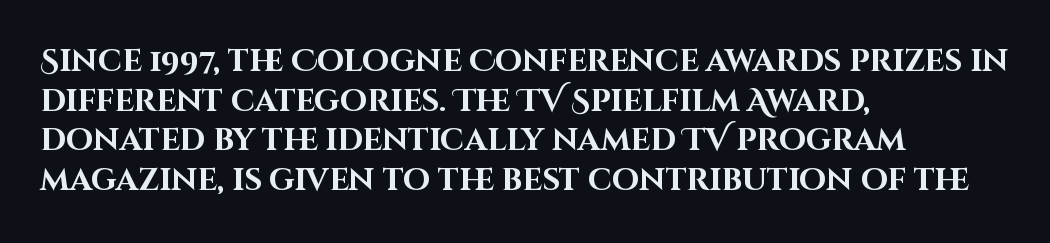
The typography opts for an upright posture over an oblique one. The characters display no serif detailing; their extremities are plain. Layout note: lines flush left. The passage shown has conventional tracking throughout.
